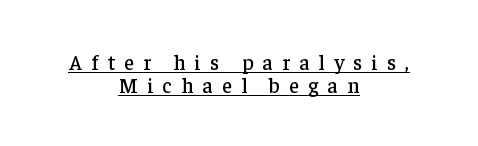
{"italic": "no", "underline": "yes", "align": "center", "line_spacing": "tight", "line_spacing_ratio": 1.09, "letter_spacing": "wide", "letter_spacing_em": 0.44, "glyph_px": 21}
